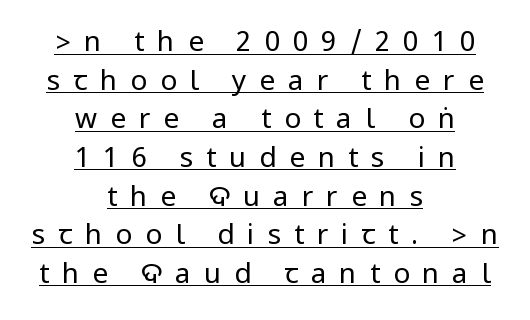
{"serif": "no", "italic": "no", "bold": "no", "weight": "regular", "width": "condensed", "stroke_contrast": "low", "underline": "yes", "align": "center", "line_spacing": "normal", "line_spacing_ratio": 1.38, "letter_spacing": "wide", "letter_spacing_em": 0.46, "glyph_px": 28}
